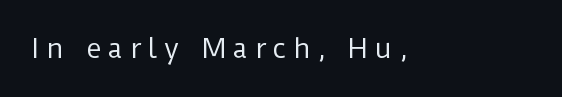
Ordinary non-slanted type is in use. Each stroke keeps to a modest, everyday thickness or less. The space beneath each line is pristine and unruled. Short note: letters widely spaced.
